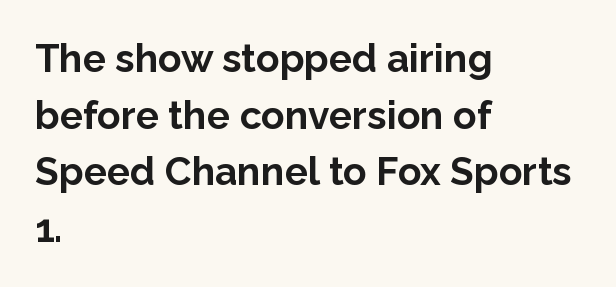
The image shows 39 px bold sans-serif type, upright; set left-aligned, normal line spacing (1.45x), normal letter spacing, not underlined; low stroke contrast and a medium x-height.
